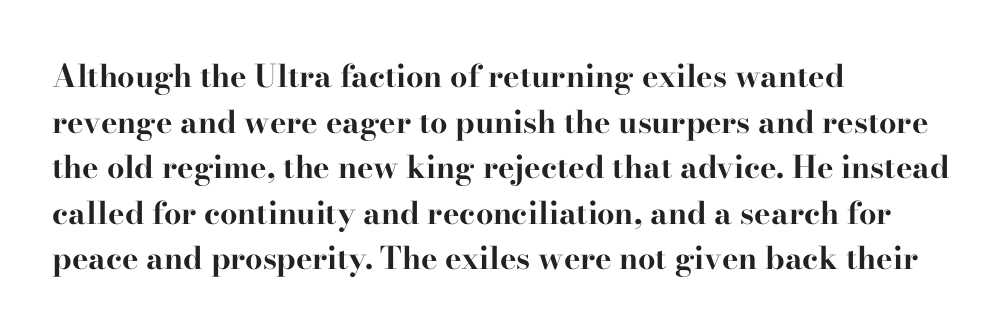
Which margin do the lines hug? The left one — the right edge is uneven. A bare baseline throughout the passage. Is the type bold? Yes — the strokes are clearly thick and heavy. In terms of posture, this sample is upright. The face used here is proportionally spaced, like ordinary book or web type.
